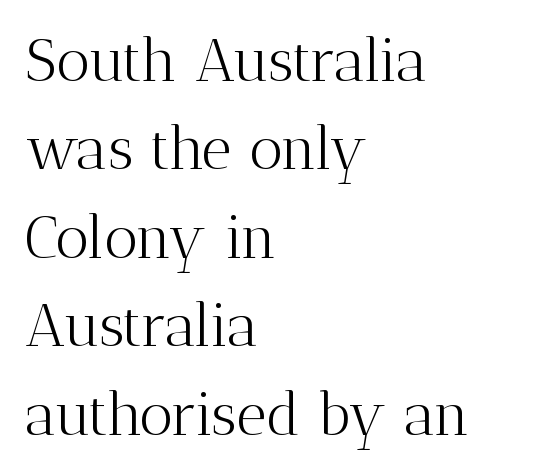
The image shows 59 px light serif type, upright; set left-aligned, normal line spacing (1.5x), normal letter spacing, not underlined; medium stroke contrast and a medium x-height.
